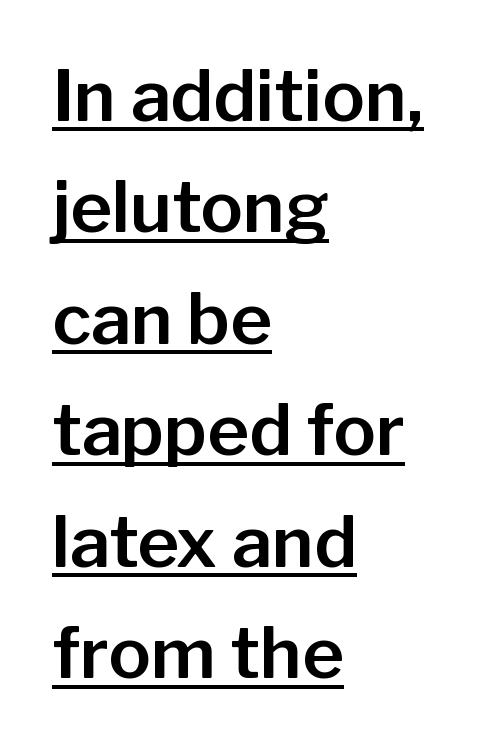
The image shows 71 px sans-serif type, upright; set left-aligned, normal line spacing (1.57x), normal letter spacing, underlined; low stroke contrast and a medium x-height.
